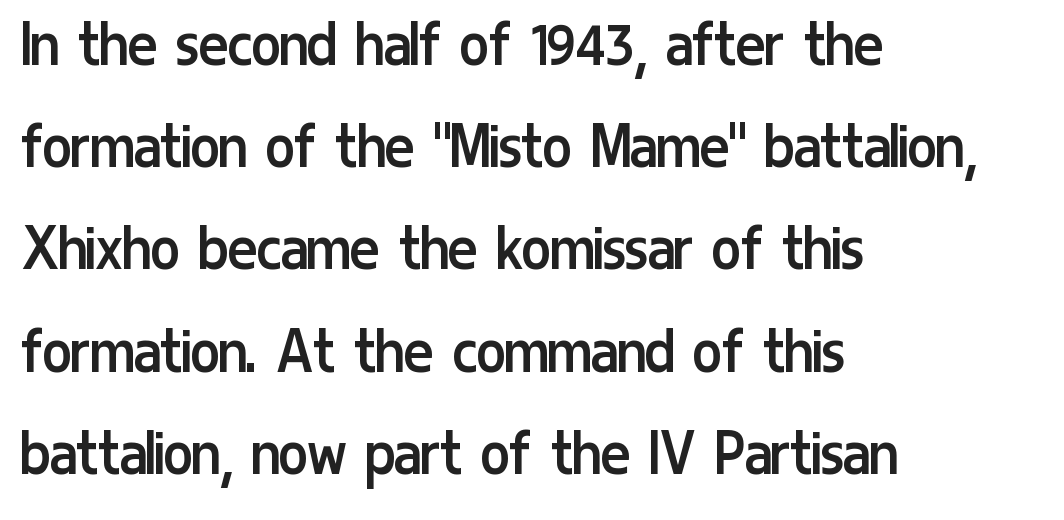
Q: Is the text bold? A: No.
Q: Is the text italic (slanted)? A: No, it is upright.
Q: Is the typeface a serif or a sans-serif typeface? A: Sans-serif.
Q: Is the text underlined? A: No.
Q: How is the paragraph aligned? A: Left-aligned.
Q: Is the spacing between letters normal or unusually wide? A: Normal.
Q: Is the spacing between lines tight, normal or loose? A: Normal.
Q: Width (condensed, normal, or wide)? A: Condensed.
Q: Stroke contrast? A: Low.
Q: x-height? A: Medium.
Q: Monospaced? A: No.
